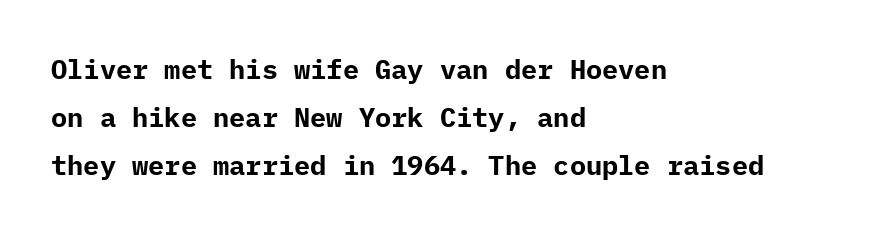
The image shows 27 px bold type, upright; set left-aligned, line spacing 1.78x, normal letter spacing, not underlined.
